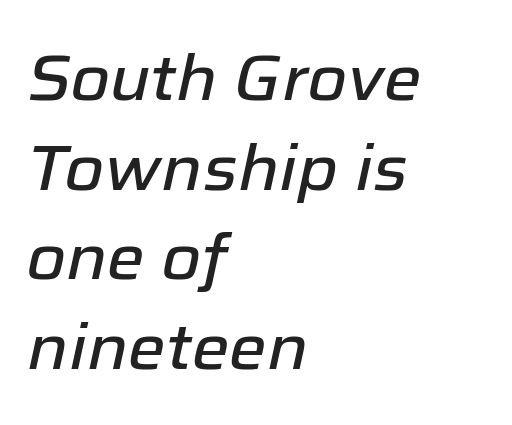
This sample has the flowing, uneven cadence of proportional lettering. Reading down the block, your eye returns to a fixed left position each line. Clear beneath every line of the passage. Notice how the stems are inclined rather than vertical — that's the hallmark of italics. Notice how descenders clear the ascenders below comfortably — that's standard leading.
